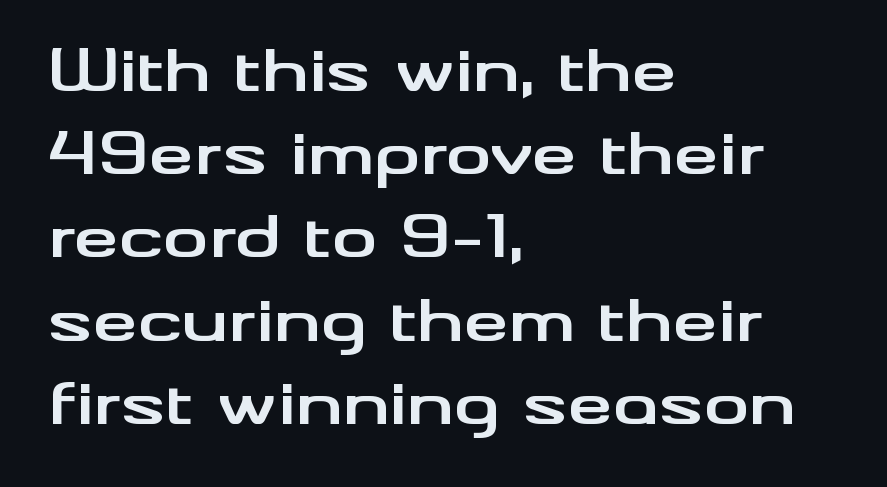
{"serif": "no", "italic": "no", "bold": "yes", "weight": "bold", "width": "wide", "stroke_contrast": "medium", "x_height": "small", "monospaced": "no", "underline": "no", "align": "left", "line_spacing": "normal", "line_spacing_ratio": 1.46, "letter_spacing": "normal", "letter_spacing_em": 0.0, "glyph_px": 57}
